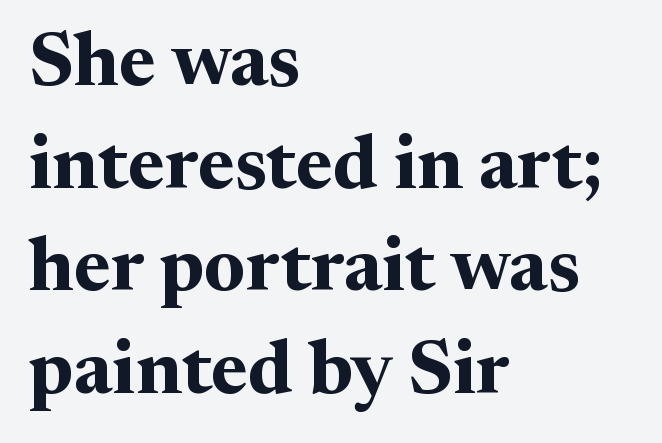
Q: Is the text bold? A: Yes.
Q: Is the text italic (slanted)? A: No, it is upright.
Q: Is the typeface a serif or a sans-serif typeface? A: Serif.
Q: Is the text underlined? A: No.
Q: How is the paragraph aligned? A: Left-aligned.
Q: Is the spacing between letters normal or unusually wide? A: Normal.
Q: Is the spacing between lines tight, normal or loose? A: Normal.
Q: Width (condensed, normal, or wide)? A: Normal.
Q: Stroke contrast? A: Medium.
Q: x-height? A: Medium.
Q: Monospaced? A: No.
